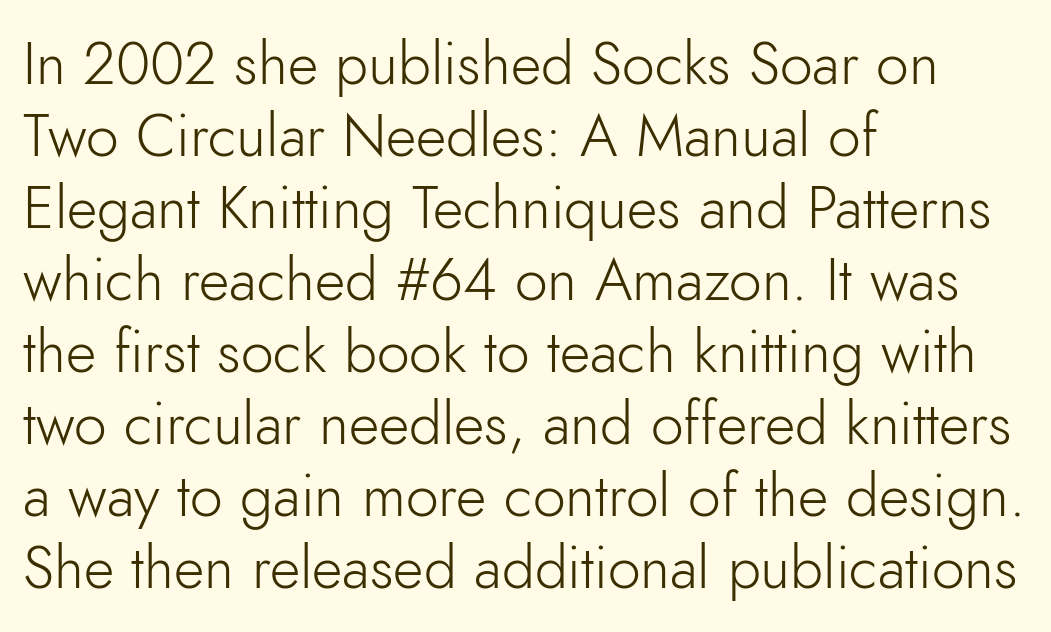
{"serif": "no", "italic": "no", "bold": "no", "weight": "light", "width": "normal", "stroke_contrast": "low", "x_height": "small", "monospaced": "no", "underline": "no", "align": "left", "line_spacing_ratio": 1.22, "letter_spacing": "normal", "letter_spacing_em": 0.0, "glyph_px": 59}
